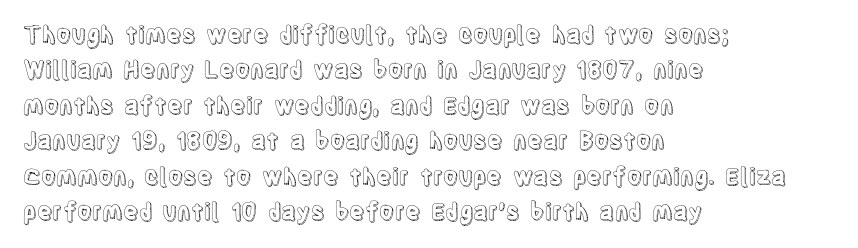
Nope, not italic — everything's standing straight. Words appear dense and cohesive because spacing is normal. The baseline area is clear. These lines sit exactly where default settings would place them. The compositor pushed each line to the left boundary.
